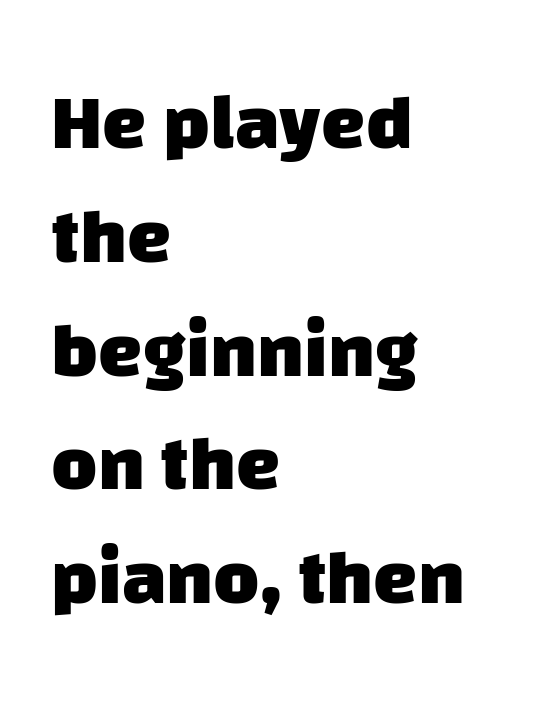
The characters display no serif detailing; their extremities are plain. You'd pick this weight for a headline — it's a proper bold. The foot of each line stays bare and open. The setting favours the left margin, as ordinary paragraphs usually do. Is this a fixed-width face? No — the glyphs have proportional, varying widths.
